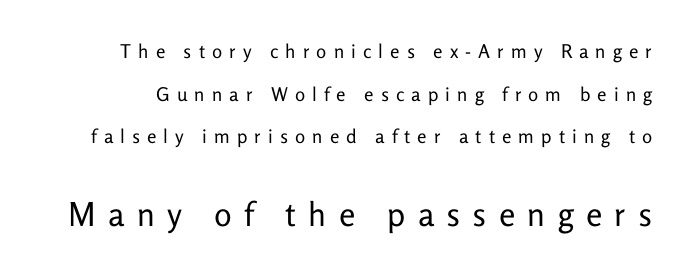
{"serif": "no", "italic": "no", "bold": "no", "weight": "regular", "width": "normal", "stroke_contrast": "low", "x_height": "medium", "monospaced": "no", "underline": "no", "line_spacing": "loose", "line_spacing_ratio": 2.24, "letter_spacing": "wide", "letter_spacing_em": 0.37, "larger_block": "second", "size_ratio": 1.74, "glyph_px": 33}
